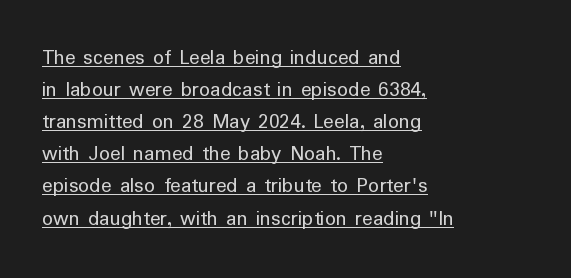
{"italic": "no", "bold": "no", "underline": "yes", "align": "left", "line_spacing": "normal", "line_spacing_ratio": 1.46, "letter_spacing": "normal", "letter_spacing_em": 0.0, "glyph_px": 22}
